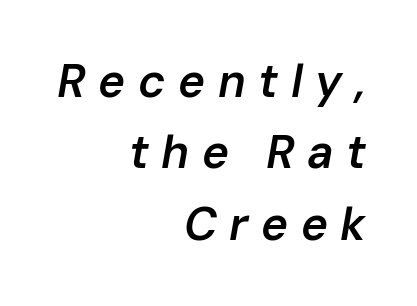
{"italic": "yes", "lean": "right", "slant_degrees": 10, "bold": "semi", "weight": "semibold", "width": "normal", "stroke_contrast": "low", "x_height": "medium", "monospaced": "no", "underline": "no", "align": "right", "line_spacing": "normal", "line_spacing_ratio": 1.55, "letter_spacing": "wide", "letter_spacing_em": 0.27, "glyph_px": 46}
